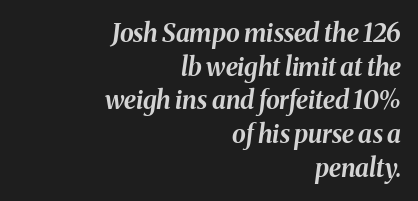
Q: Is the text bold? A: Yes.
Q: Is the text italic (slanted)? A: Yes, it leans right by about 8 degrees.
Q: Is the text underlined? A: No.
Q: How is the paragraph aligned? A: Right-aligned.
Q: Is the spacing between letters normal or unusually wide? A: Normal.
Q: Is the spacing between lines tight, normal or loose? A: Normal.
